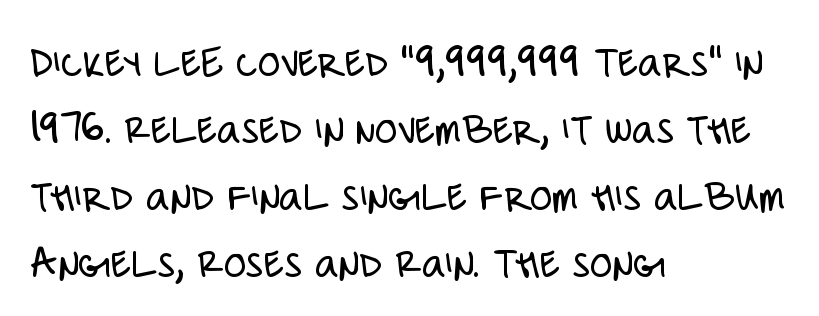
{"serif": "no", "italic": "no", "bold": "no", "weight": "light", "width": "condensed", "stroke_contrast": "low", "x_height": "large", "monospaced": "no", "underline": "no", "align": "left", "line_spacing": "normal", "line_spacing_ratio": 1.49, "letter_spacing": "normal", "letter_spacing_em": 0.0, "glyph_px": 45}
